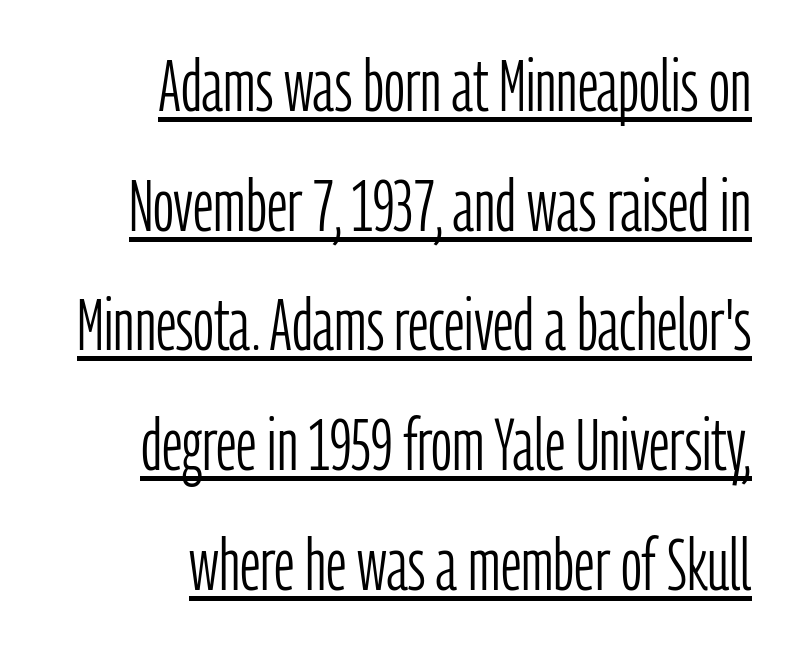
The image shows 73 px light, condensed sans-serif type, upright; set right-aligned, normal line spacing (1.64x), normal letter spacing, underlined; low stroke contrast and a medium x-height.
